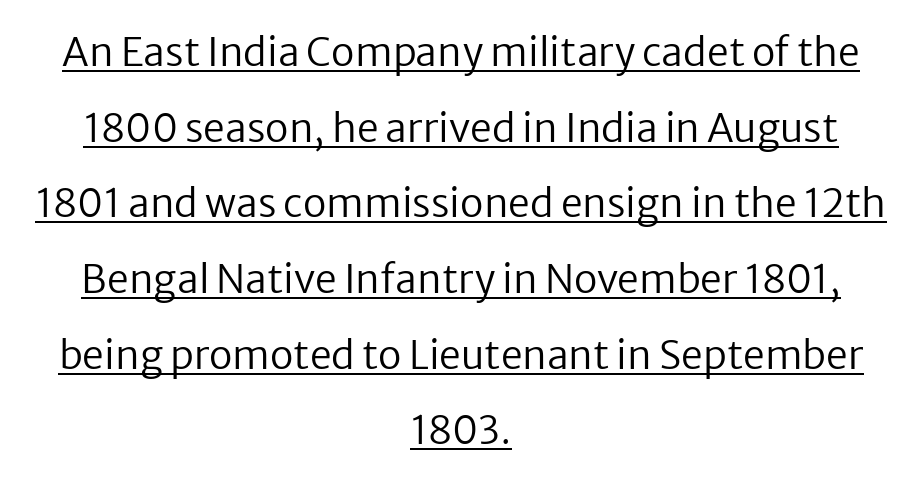
{"serif": "no", "italic": "no", "bold": "no", "weight": "regular", "width": "normal", "stroke_contrast": "low", "x_height": "medium", "monospaced": "no", "underline": "yes", "align": "center", "line_spacing": "loose", "line_spacing_ratio": 1.94, "letter_spacing": "normal", "letter_spacing_em": 0.0, "glyph_px": 39}
